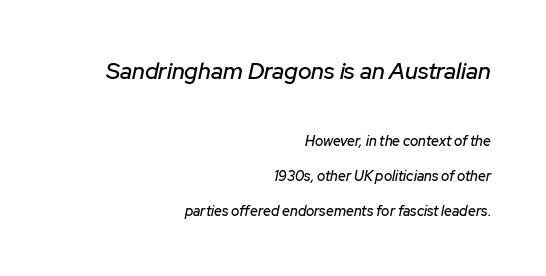
The typesetter chose a ragged-left arrangement here. The block sitting higher on the canvas is the one with enlarged characters. The specimen reads as italic at a glance. Letter spacing: default.
